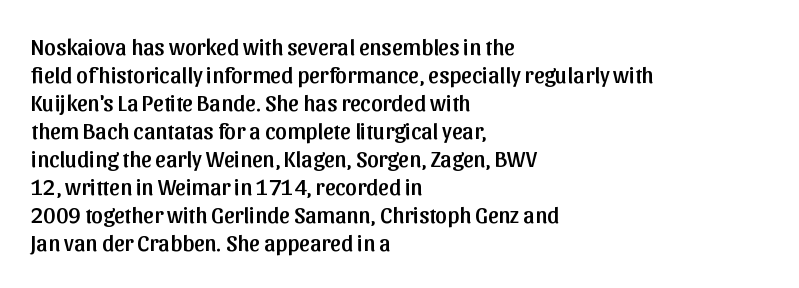
Q: Is the text italic (slanted)? A: No, it is upright.
Q: Is the text underlined? A: No.
Q: How is the paragraph aligned? A: Left-aligned.
Q: Is the spacing between letters normal or unusually wide? A: Normal.
